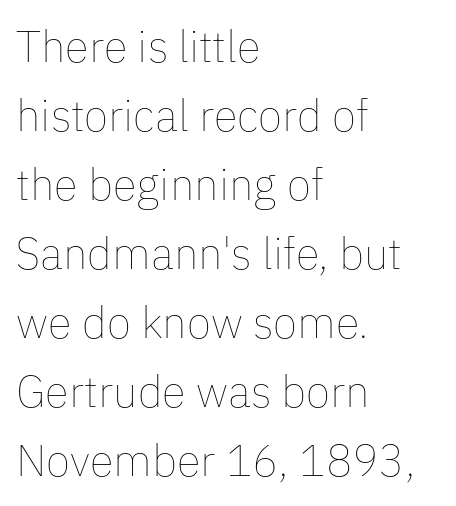
Q: Is the text bold? A: No.
Q: Is the text italic (slanted)? A: No, it is upright.
Q: Is the text underlined? A: No.
Q: How is the paragraph aligned? A: Left-aligned.
Q: Is the spacing between letters normal or unusually wide? A: Normal.
Q: Is the spacing between lines tight, normal or loose? A: Normal.
Q: Width (condensed, normal, or wide)? A: Normal.
Q: Stroke contrast? A: Low.
Q: x-height? A: Medium.
Q: Monospaced? A: No.
